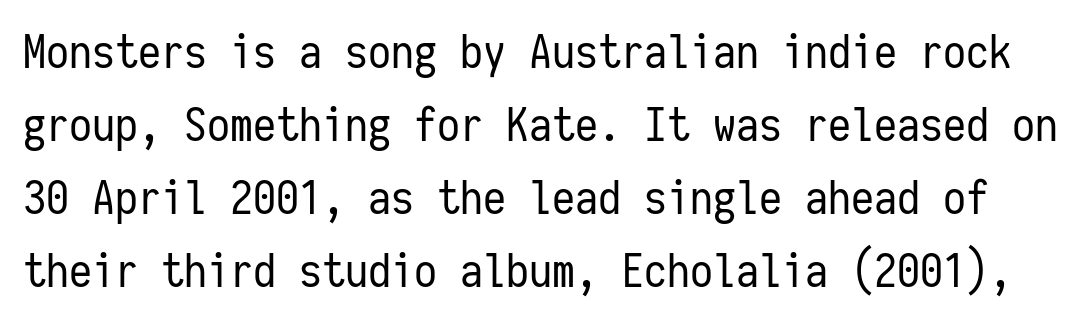
Italic: no, the glyphs are upright roman. The foot of each line stays bare and open. The rendering shows plain stroke endings on the letterforms — a sans-serif design. The face looks like a standard text weight, possibly lighter.
